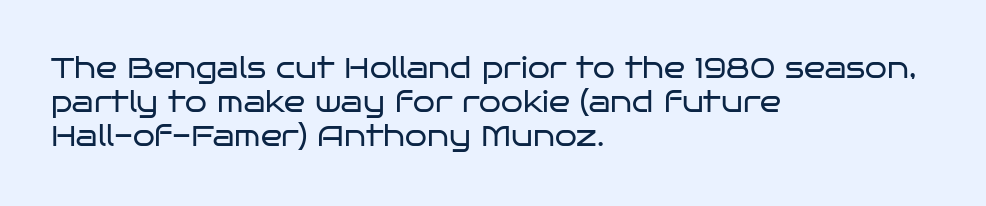
The image shows 28 px regular-weight, wide sans-serif type, upright; set left-aligned, line spacing 1.22x, normal letter spacing, not underlined; low stroke contrast and a large x-height.
